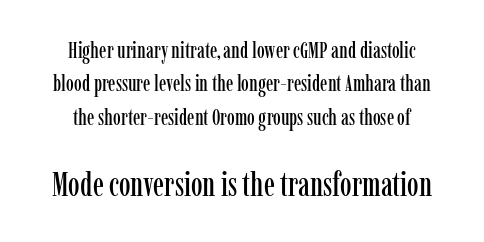
A typesetter would call this zero additional tracking. The zone under the glyphs is completely vacant. Horizontally, the lines are justified to the midpoint only. Character widths vary here, with narrow letters taking less room than wide ones.
